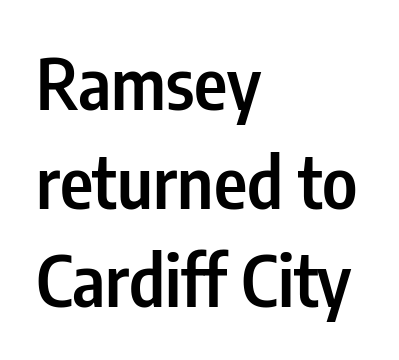
This is roman type, the default non-slanted kind. Is this a sans? Yes — the strokes have no serifs. Evenly set lines give the paragraph a standard silhouette. Set as a demibold, roughly 600 on the weight scale. Between one letter and the next there's only the usual sliver of space. You could not count columns in this text — the font is proportionally spaced.
